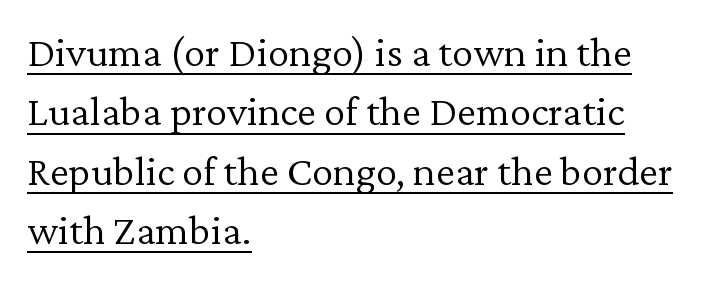
Q: Is the text bold? A: No.
Q: Is the text italic (slanted)? A: No, it is upright.
Q: Is the typeface a serif or a sans-serif typeface? A: Serif.
Q: Is the text underlined? A: Yes.
Q: How is the paragraph aligned? A: Left-aligned.
Q: Is the spacing between letters normal or unusually wide? A: Normal.
Q: Is the spacing between lines tight, normal or loose? A: Normal.
Q: Width (condensed, normal, or wide)? A: Normal.
Q: Stroke contrast? A: Low.
Q: x-height? A: Medium.
Q: Monospaced? A: No.
